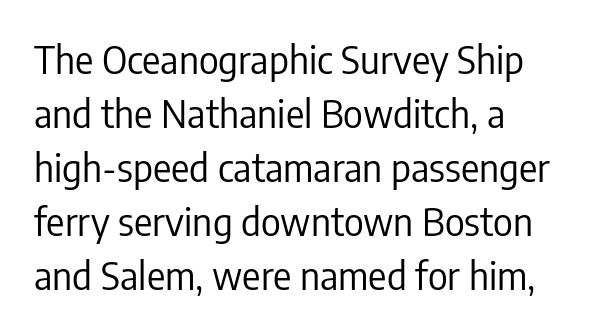
Q: Is the text bold? A: No.
Q: Is the text italic (slanted)? A: No, it is upright.
Q: Is the typeface a serif or a sans-serif typeface? A: Sans-serif.
Q: Is the text underlined? A: No.
Q: How is the paragraph aligned? A: Left-aligned.
Q: Is the spacing between letters normal or unusually wide? A: Normal.
Q: Is the spacing between lines tight, normal or loose? A: Normal.
Q: Width (condensed, normal, or wide)? A: Condensed.
Q: Stroke contrast? A: Low.
Q: x-height? A: Medium.
Q: Monospaced? A: No.
